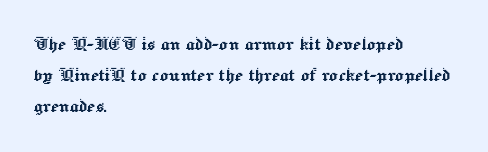
{"italic": "no", "underline": "no", "align": "left", "line_spacing": "normal", "line_spacing_ratio": 1.41, "letter_spacing": "normal", "letter_spacing_em": 0.0, "glyph_px": 22}
